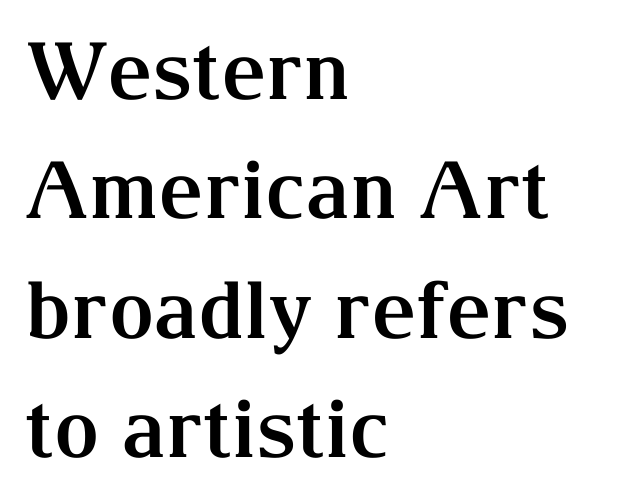
Q: Is the text bold? A: Yes.
Q: Is the text italic (slanted)? A: No, it is upright.
Q: Is the typeface a serif or a sans-serif typeface? A: Serif.
Q: Is the text underlined? A: No.
Q: How is the paragraph aligned? A: Left-aligned.
Q: Is the spacing between letters normal or unusually wide? A: Normal.
Q: Is the spacing between lines tight, normal or loose? A: Normal.
Q: Width (condensed, normal, or wide)? A: Normal.
Q: Stroke contrast? A: Medium.
Q: x-height? A: Medium.
Q: Monospaced? A: No.
